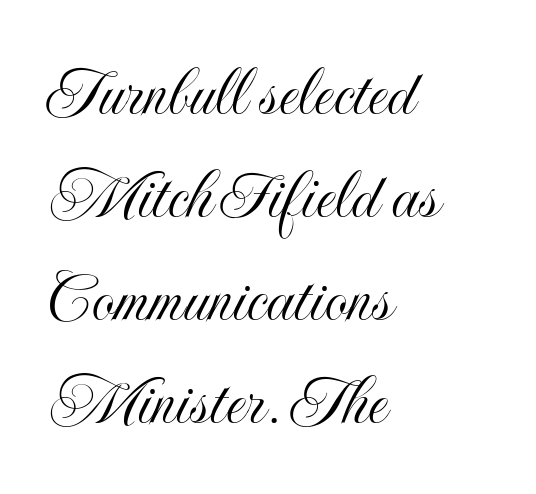
Q: Is the text italic (slanted)? A: Yes.
Q: Is the text underlined? A: No.
Q: How is the paragraph aligned? A: Left-aligned.
Q: Is the spacing between letters normal or unusually wide? A: Normal.
Q: Is the spacing between lines tight, normal or loose? A: Normal.
Q: Width (condensed, normal, or wide)? A: Condensed.
Q: x-height? A: Small.
Q: Monospaced? A: No.
